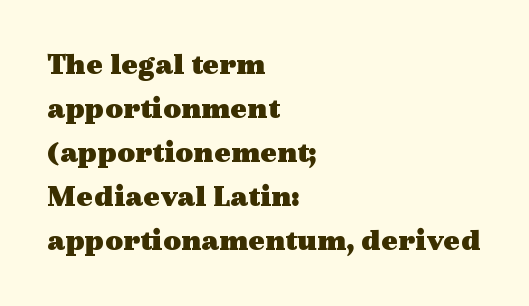
Quick note: interline space is typical. The letters are bold, with thick, heavy strokes. Short and long lines alike share a common starting point at left. Characters remain perfectly vertical along every line. You could call the tracking neutral — neither tight nor loose. Are there feet on the stems? There are — it's a serif.
